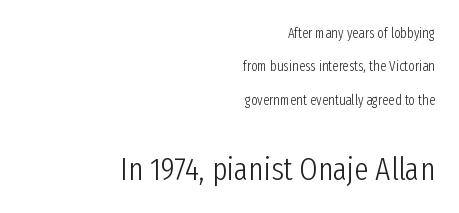
The image shows 32 px light, condensed sans-serif type, upright; set right-aligned, loose line spacing (2.38x), normal letter spacing, not underlined; the second (bottom) block is 2.29x larger; low stroke contrast and a medium x-height.
